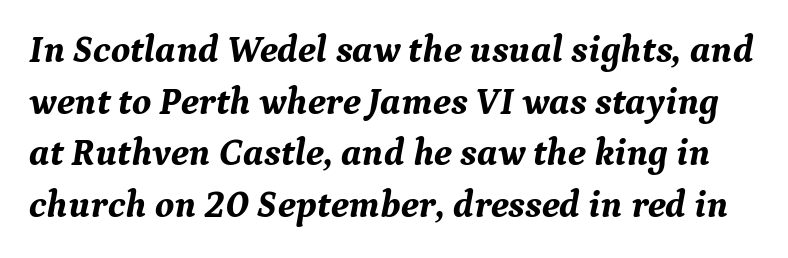
The image shows 38 px bold serif type, italic (leaning right); set normal line spacing (1.36x), normal letter spacing, not underlined; medium stroke contrast and a medium x-height.
